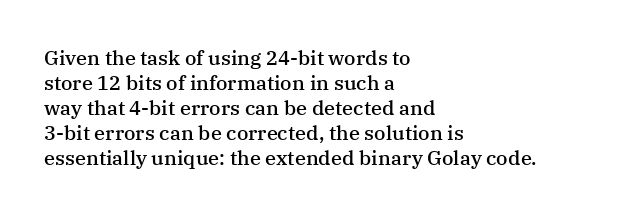
Where is the straight margin? On the left. Each glyph is drawn with semibold strokes, heavier than normal yet not fully bold. The passage shown is not underscored anywhere. Whoever set this chose a conventional vertical rhythm. Upright lettering throughout.
